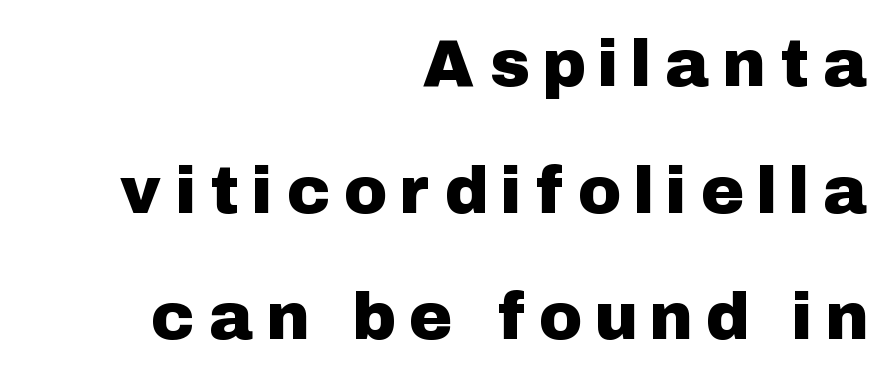
The image shows 66 px sans-serif type, upright; set right-aligned, loose line spacing (1.92x), unusually wide letter spacing (+0.26 em), not underlined; low stroke contrast and a medium x-height.
